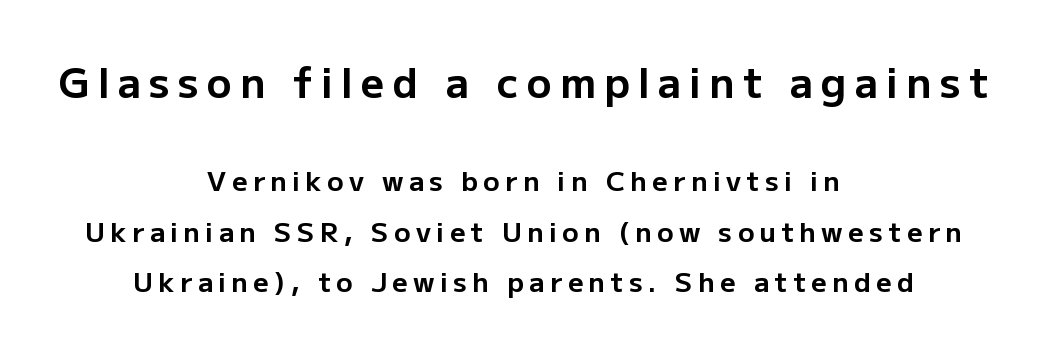
Q: Is the text bold? A: Yes.
Q: Is the text italic (slanted)? A: No, it is upright.
Q: Is the typeface a serif or a sans-serif typeface? A: Sans-serif.
Q: Is the text underlined? A: No.
Q: How is the paragraph aligned? A: Centered.
Q: Is the spacing between letters normal or unusually wide? A: Unusually wide.
Q: Which block of text is set in a larger size, the first (top) or the second (bottom)? A: The first (top) one.
Q: Width (condensed, normal, or wide)? A: Normal.
Q: Stroke contrast? A: Low.
Q: x-height? A: Medium.
Q: Monospaced? A: No.
